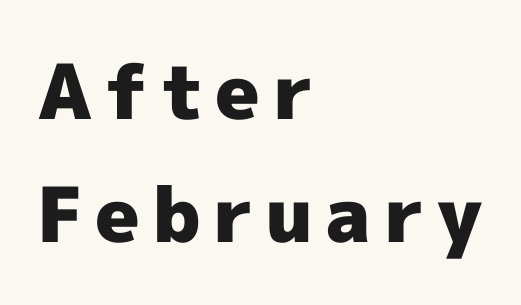
The image shows 76 px heavy sans-serif type, upright; set left-aligned, normal line spacing (1.62x), not underlined; a medium x-height.
